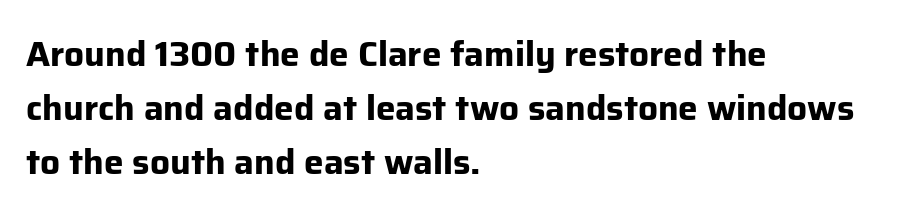
Q: Is the text bold? A: Yes.
Q: Is the text italic (slanted)? A: No, it is upright.
Q: Is the typeface a serif or a sans-serif typeface? A: Sans-serif.
Q: Is the text underlined? A: No.
Q: How is the paragraph aligned? A: Left-aligned.
Q: Is the spacing between letters normal or unusually wide? A: Normal.
Q: Is the spacing between lines tight, normal or loose? A: Normal.
Q: Width (condensed, normal, or wide)? A: Normal.
Q: Stroke contrast? A: Low.
Q: x-height? A: Medium.
Q: Monospaced? A: No.
